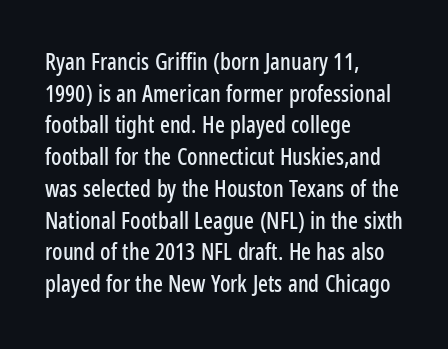
{"italic": "no", "underline": "no", "align": "left", "line_spacing": "normal", "line_spacing_ratio": 1.38, "letter_spacing": "normal", "letter_spacing_em": 0.0, "glyph_px": 23}
